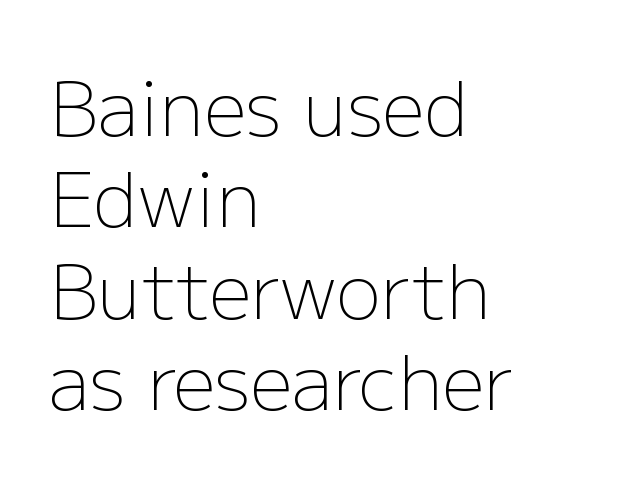
{"serif": "no", "italic": "no", "bold": "no", "weight": "light", "width": "normal", "stroke_contrast": "low", "x_height": "medium", "monospaced": "no", "underline": "no", "align": "left", "line_spacing_ratio": 1.22, "letter_spacing": "normal", "letter_spacing_em": 0.0, "glyph_px": 75}
